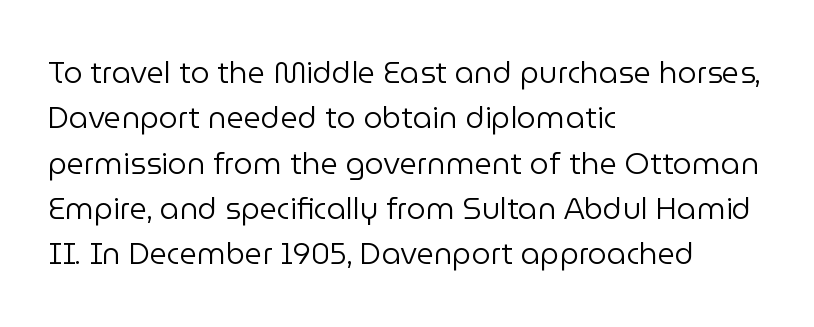
{"serif": "no", "italic": "no", "bold": "no", "weight": "regular", "width": "normal", "stroke_contrast": "low", "x_height": "medium", "monospaced": "no", "underline": "no", "align": "left", "line_spacing": "normal", "line_spacing_ratio": 1.51, "letter_spacing": "normal", "letter_spacing_em": 0.0, "glyph_px": 30}
